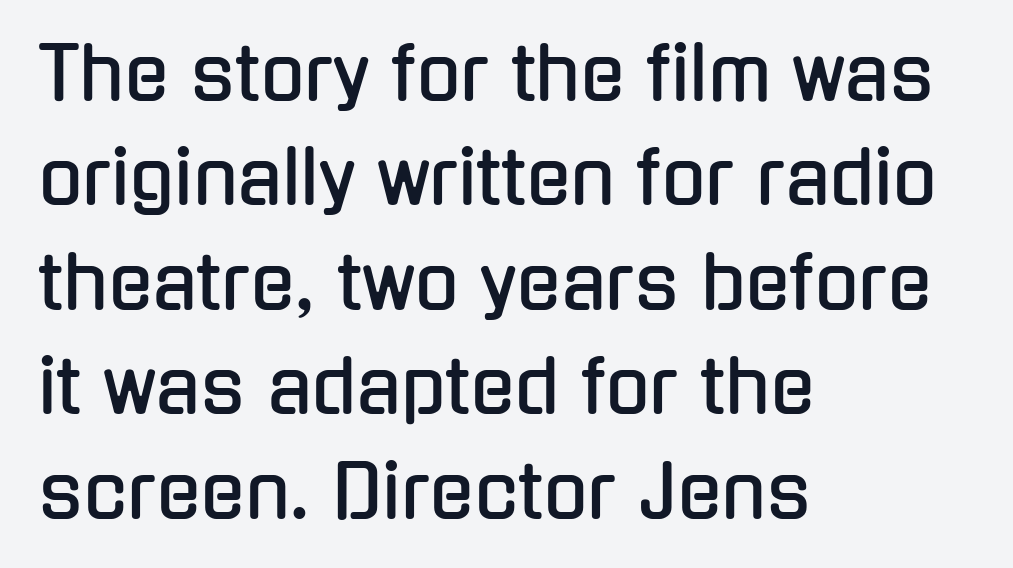
The glyphs are unaccompanied by any horizontal stroke below them. Baseline-to-baseline distance is the conventional proportion of letter height. Check where the strokes stop: nothing finishes them off — pure sans. Do the letters lean? They stand straight.
